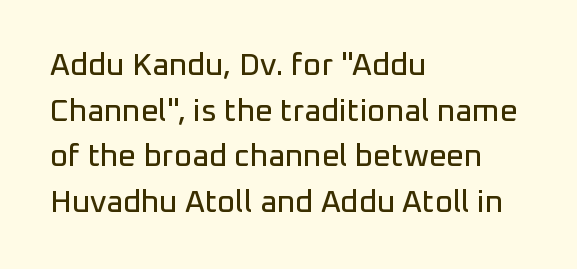
Q: Is the text italic (slanted)? A: No, it is upright.
Q: Is the typeface a serif or a sans-serif typeface? A: Sans-serif.
Q: Is the text underlined? A: No.
Q: How is the paragraph aligned? A: Left-aligned.
Q: Is the spacing between letters normal or unusually wide? A: Normal.
Q: Is the spacing between lines tight, normal or loose? A: Normal.
Q: Width (condensed, normal, or wide)? A: Normal.
Q: Stroke contrast? A: Low.
Q: x-height? A: Medium.
Q: Monospaced? A: No.
